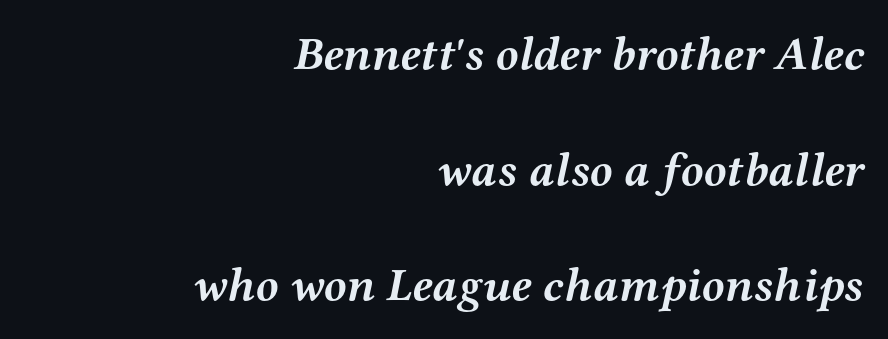
{"serif": "yes", "italic": "yes", "lean": "right", "slant_degrees": 12, "bold": "yes", "weight": "semibold", "width": "wide", "stroke_contrast": "medium", "x_height": "medium", "monospaced": "no", "underline": "no", "align": "right", "line_spacing": "loose", "line_spacing_ratio": 2.46, "letter_spacing": "normal", "letter_spacing_em": 0.0, "glyph_px": 47}
